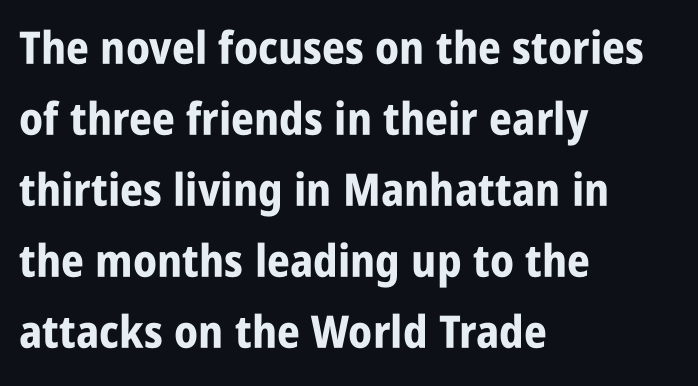
The image shows 45 px bold, condensed sans-serif type, upright; set left-aligned, normal line spacing (1.58x), normal letter spacing, not underlined; low stroke contrast and a large x-height.
